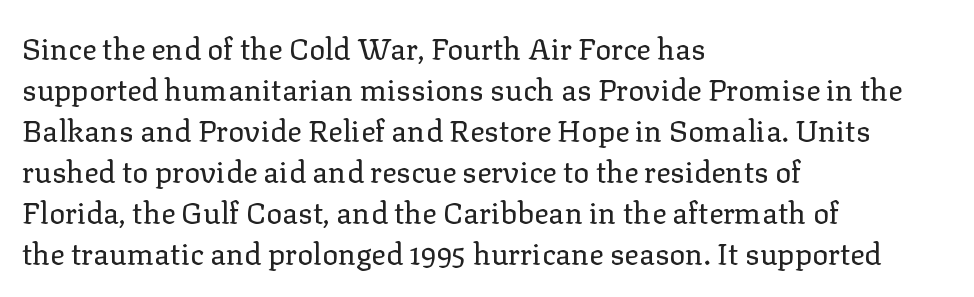
Whoever set this chose a conventional vertical rhythm. No extra ink here — the face is not bold. This sample is left-justified, so line endings fall wherever the words run out. Are there feet on the stems? There are — it's a serif.
